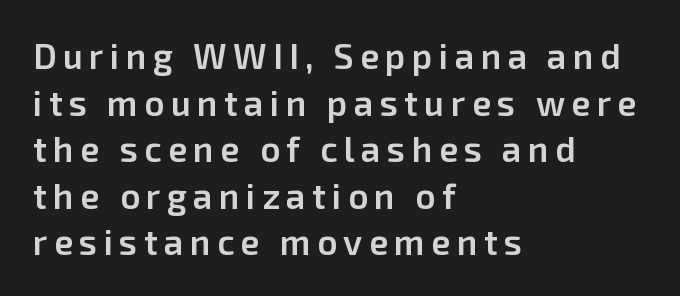
{"serif": "no", "italic": "no", "bold": "semi", "weight": "semibold", "width": "normal", "stroke_contrast": "low", "x_height": "medium", "monospaced": "no", "underline": "no", "align": "left", "line_spacing": "normal", "line_spacing_ratio": 1.33, "glyph_px": 35}
